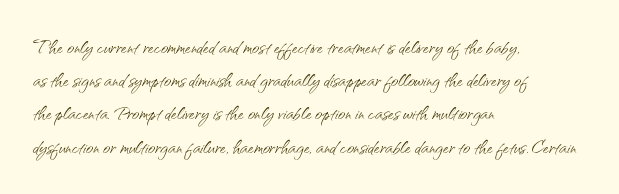
The image shows 25 px text type; set left-aligned, normal line spacing (1.33x), normal letter spacing, not underlined.
